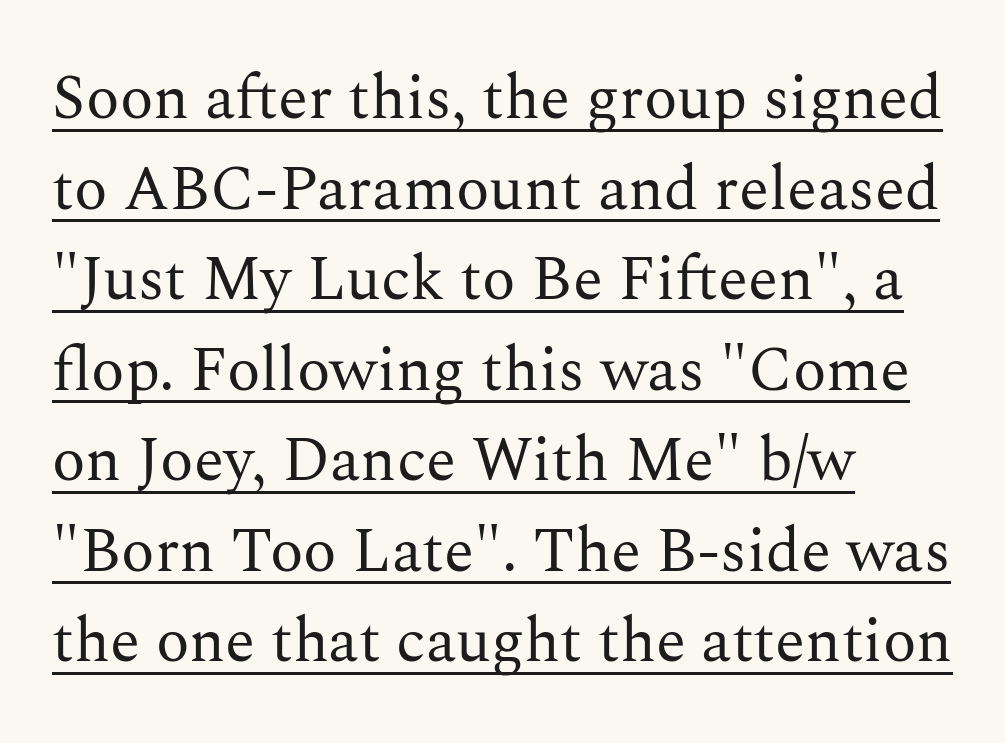
Q: Is the text bold? A: No.
Q: Is the text italic (slanted)? A: No, it is upright.
Q: Is the typeface a serif or a sans-serif typeface? A: Serif.
Q: Is the text underlined? A: Yes.
Q: How is the paragraph aligned? A: Left-aligned.
Q: Is the spacing between letters normal or unusually wide? A: Normal.
Q: Is the spacing between lines tight, normal or loose? A: Normal.
Q: Width (condensed, normal, or wide)? A: Normal.
Q: Stroke contrast? A: Medium.
Q: x-height? A: Medium.
Q: Monospaced? A: No.
